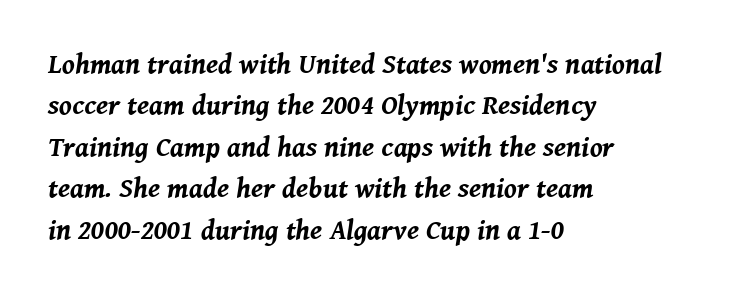
{"italic": "yes", "lean": "right", "slant_degrees": 8, "bold": "yes", "weight": "bold", "width": "normal", "stroke_contrast": "medium", "x_height": "medium", "monospaced": "no", "underline": "no", "align": "left", "line_spacing": "normal", "line_spacing_ratio": 1.48, "letter_spacing": "normal", "letter_spacing_em": 0.0, "glyph_px": 28}
